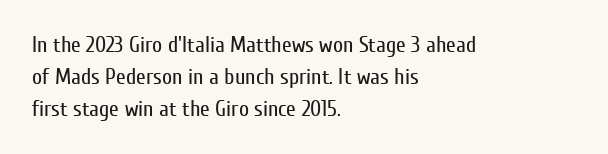
Q: Is the text bold? A: No.
Q: Is the text italic (slanted)? A: No, it is upright.
Q: Is the text underlined? A: No.
Q: How is the paragraph aligned? A: Left-aligned.
Q: Is the spacing between letters normal or unusually wide? A: Normal.
Q: Is the spacing between lines tight, normal or loose? A: Normal.
